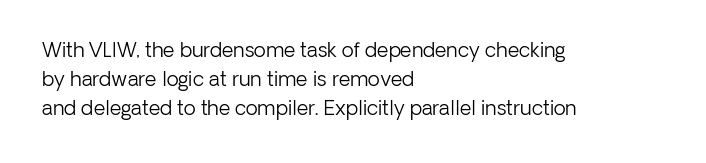
Q: Is the text bold? A: No.
Q: Is the text italic (slanted)? A: No, it is upright.
Q: Is the text underlined? A: No.
Q: How is the paragraph aligned? A: Left-aligned.
Q: Is the spacing between letters normal or unusually wide? A: Normal.
Q: Is the spacing between lines tight, normal or loose? A: Normal.
